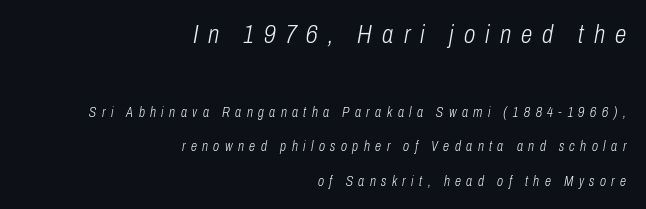
{"italic": "yes", "lean": "right", "slant_degrees": 10, "bold": "no", "underline": "no", "align": "right", "line_spacing": "loose", "line_spacing_ratio": 2.44, "letter_spacing": "wide", "letter_spacing_em": 0.39, "larger_block": "first", "size_ratio": 1.86, "glyph_px": 26}
